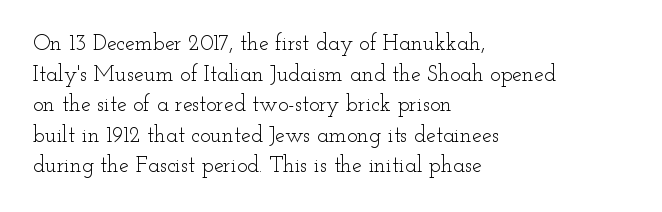
Here the glyphs are tracked normally, forming tight word shapes. This sample keeps an unexceptional amount of space between lines. Every character sits straight up, as roman type does. Each stroke keeps to a modest, everyday thickness or less. This rendering uses left alignment, leaving the right contour irregular. Descenders are the only things crossing below the line.
